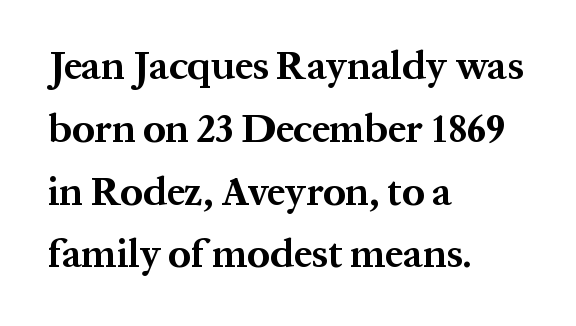
The image shows 40 px bold serif type, upright; set left-aligned, normal line spacing (1.57x), normal letter spacing, not underlined; medium stroke contrast and a medium x-height.
